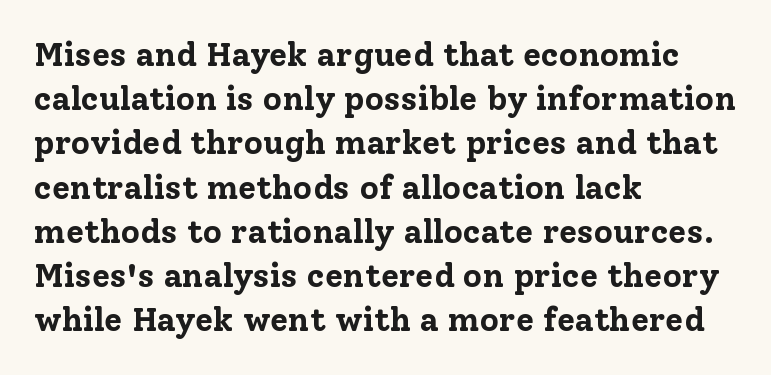
The image shows 33 px bold serif type, upright; set left-aligned, normal line spacing (1.34x), normal letter spacing, not underlined; low stroke contrast and a medium x-height.
